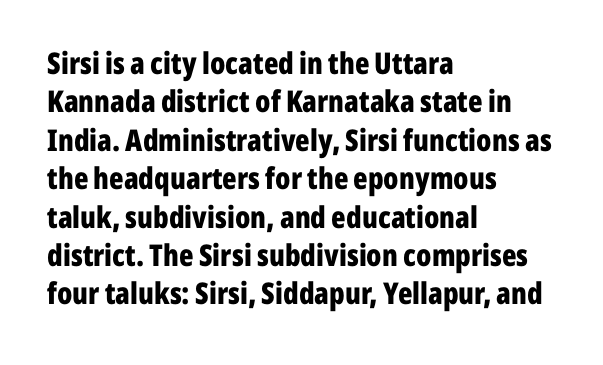
The image shows 30 px bold, condensed sans-serif type, upright; set left-aligned, normal line spacing (1.28x), normal letter spacing, not underlined; low stroke contrast and a medium x-height.
